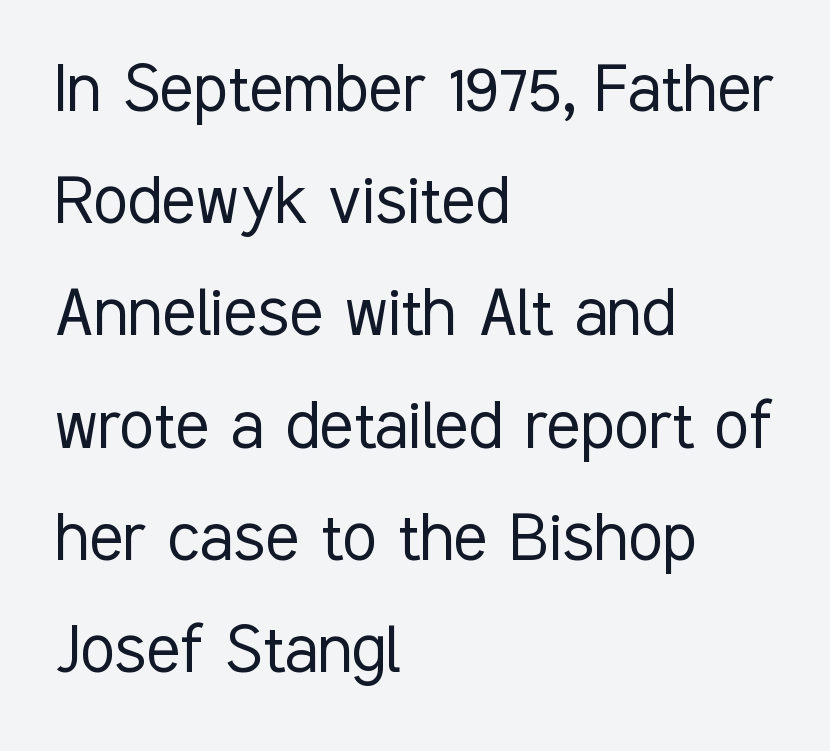
{"serif": "no", "italic": "no", "bold": "no", "weight": "light", "width": "condensed", "stroke_contrast": "low", "x_height": "medium", "monospaced": "no", "underline": "no", "align": "left", "line_spacing": "normal", "line_spacing_ratio": 1.42, "letter_spacing": "normal", "letter_spacing_em": 0.0, "glyph_px": 79}
